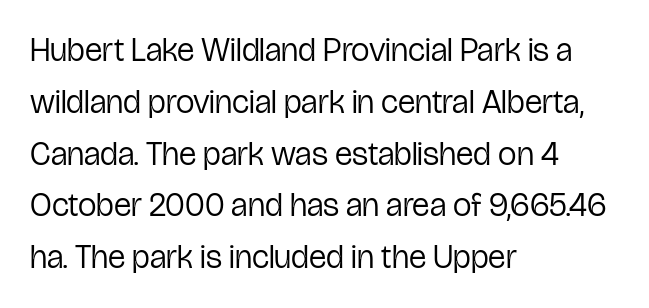
The image shows 33 px regular-weight, condensed sans-serif type, upright; set left-aligned, normal line spacing (1.57x), normal letter spacing, not underlined; low stroke contrast and a medium x-height.
